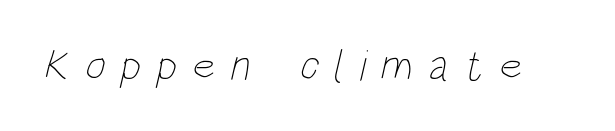
The image shows 44 px thin, condensed type; set unusually wide letter spacing (+0.34 em), not underlined; low stroke contrast and a large x-height.
